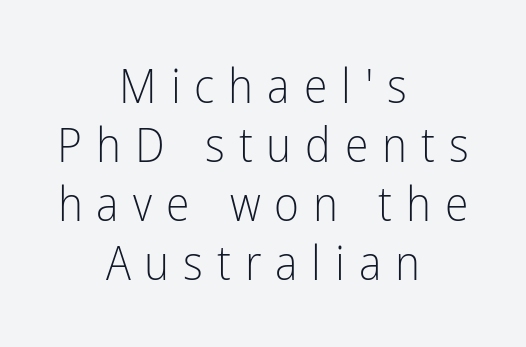
Q: Is the text bold? A: No.
Q: Is the text italic (slanted)? A: No, it is upright.
Q: Is the typeface a serif or a sans-serif typeface? A: Sans-serif.
Q: Is the text underlined? A: No.
Q: How is the paragraph aligned? A: Centered.
Q: Is the spacing between letters normal or unusually wide? A: Unusually wide.
Q: Width (condensed, normal, or wide)? A: Condensed.
Q: Stroke contrast? A: Low.
Q: x-height? A: Medium.
Q: Monospaced? A: No.
